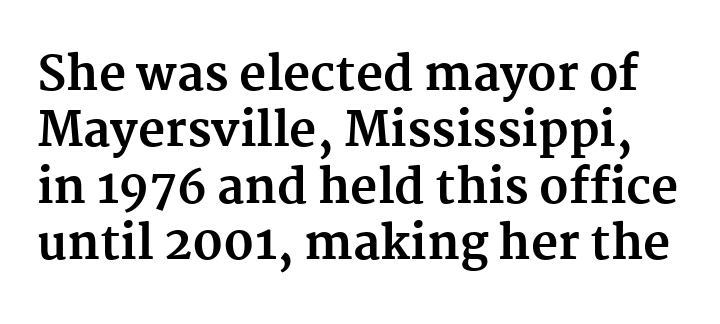
Q: Is the text bold? A: Yes.
Q: Is the text italic (slanted)? A: No, it is upright.
Q: Is the typeface a serif or a sans-serif typeface? A: Serif.
Q: Is the text underlined? A: No.
Q: Is the spacing between letters normal or unusually wide? A: Normal.
Q: Width (condensed, normal, or wide)? A: Normal.
Q: Stroke contrast? A: Medium.
Q: x-height? A: Medium.
Q: Monospaced? A: No.
